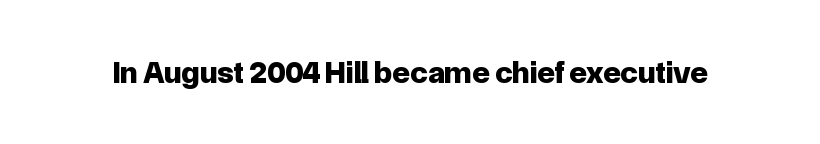
{"serif": "no", "italic": "no", "bold": "yes", "weight": "bold", "width": "normal", "stroke_contrast": "low", "x_height": "medium", "monospaced": "no", "underline": "no", "letter_spacing": "normal", "letter_spacing_em": 0.0, "glyph_px": 32}
